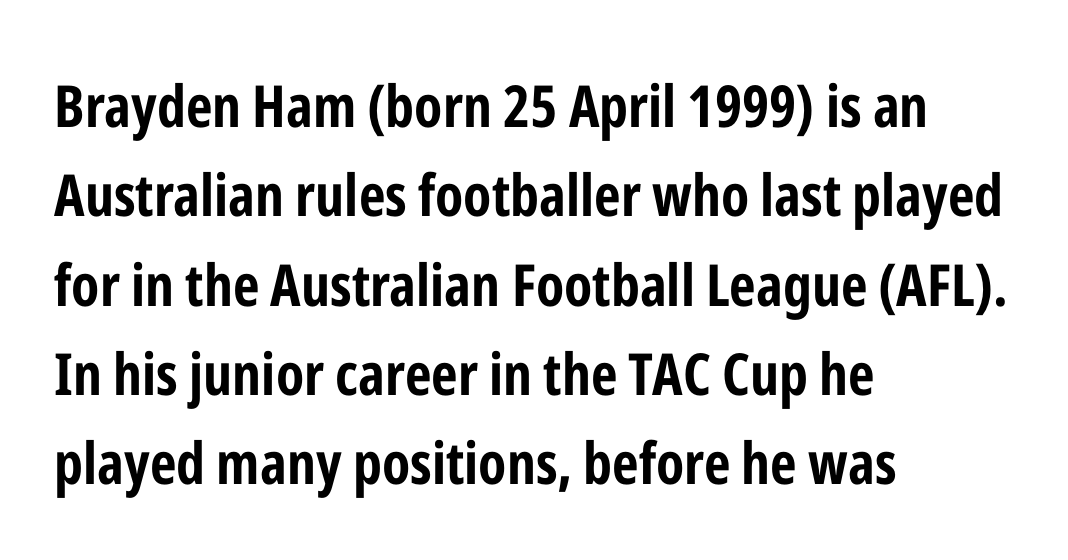
Varying glyph widths throughout — classic text-font behaviour. Visually the block forms a straight wall on the left and a jagged coastline on the right. Vertical strokes here are truly vertical. Stroke thickness is high; the sample reads as a true bold. Standard letterfit; no display-style spreading of the glyphs.
